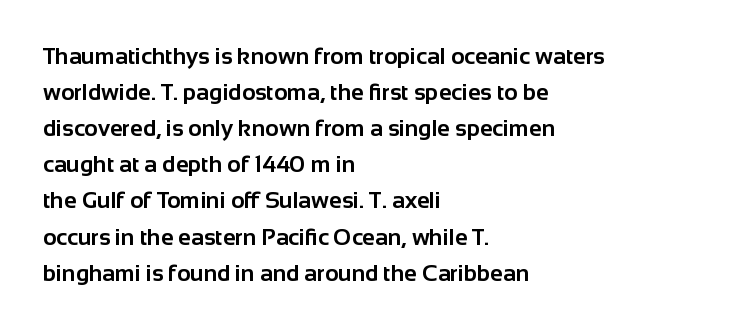
{"italic": "no", "bold": "yes", "underline": "no", "align": "left", "line_spacing": "normal", "line_spacing_ratio": 1.57, "letter_spacing": "normal", "letter_spacing_em": 0.0, "glyph_px": 23}
